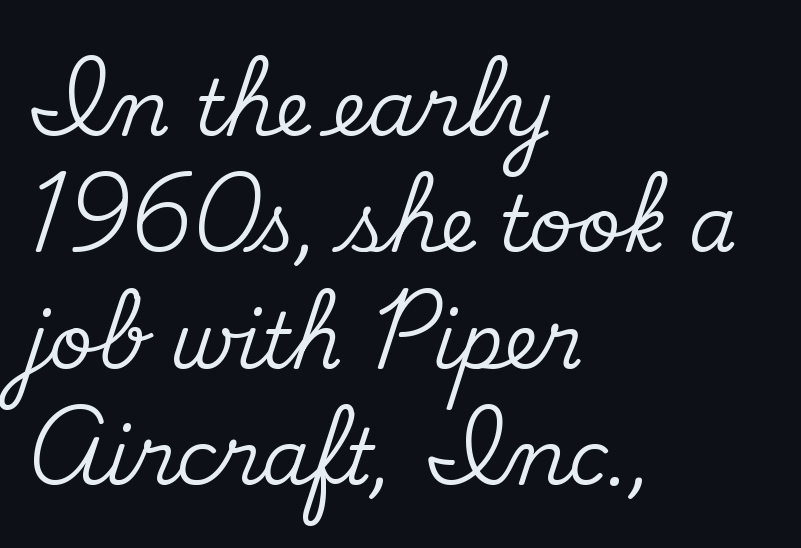
The image shows 77 px text type; set left-aligned, normal line spacing (1.51x), normal letter spacing, not underlined; medium stroke contrast and a small x-height.
